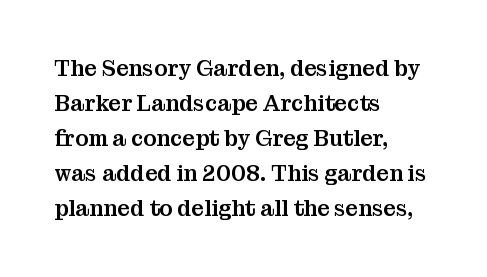
{"italic": "no", "underline": "no", "align": "left", "line_spacing": "normal", "line_spacing_ratio": 1.59, "letter_spacing": "normal", "letter_spacing_em": 0.0, "glyph_px": 22}
